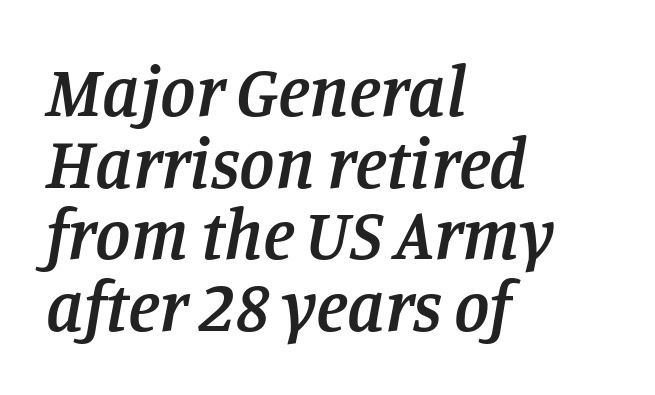
The image shows 71 px semibold serif type, italic (leaning right); set left-aligned, tight line spacing (1.01x), normal letter spacing, not underlined; low stroke contrast and a large x-height.
